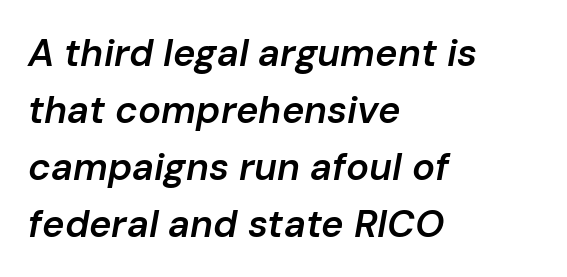
The letterforms sit shoulder to shoulder at normal distance. A student would call this left alignment; a typographer would say flush left, rag right. Yep, that's italic — everything's leaning. Proportional: the letters do not fall into vertical columns. Horizontal bands of white between lines are of average thickness. Descenders are the only things crossing below the line.
